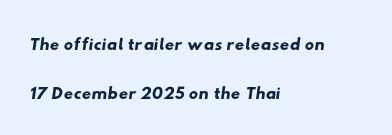
The image shows 26 px text type; set left-aligned, line spacing 1.89x, normal letter spacing, not underlined.
